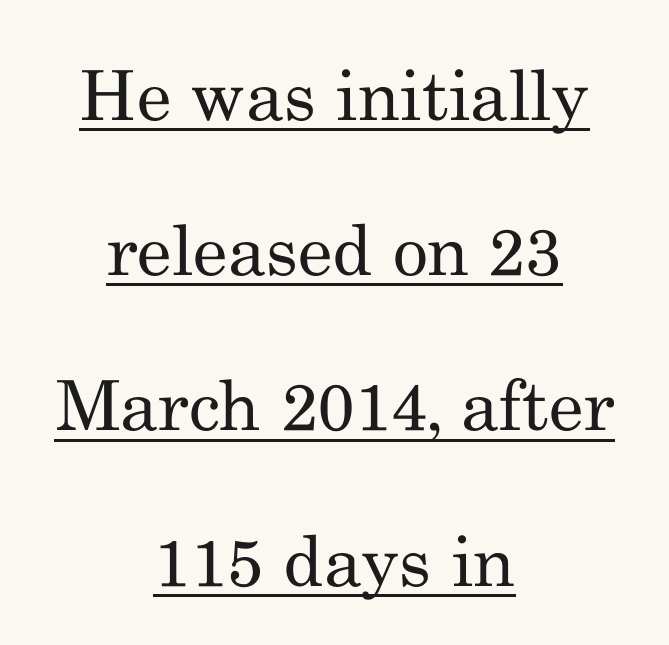
The text was rendered using a seriffed face with decorative stroke endings. Is there much room between lines? Yes — plenty of vertical air separates them. The typeface has the unassuming heft of standard copy or less. Teacher's note: observe the equal gaps on both sides — that is centered alignment. Observe the ordinary spacing: letters are neighbours, not strangers. These lines were composed using upright roman letters.
